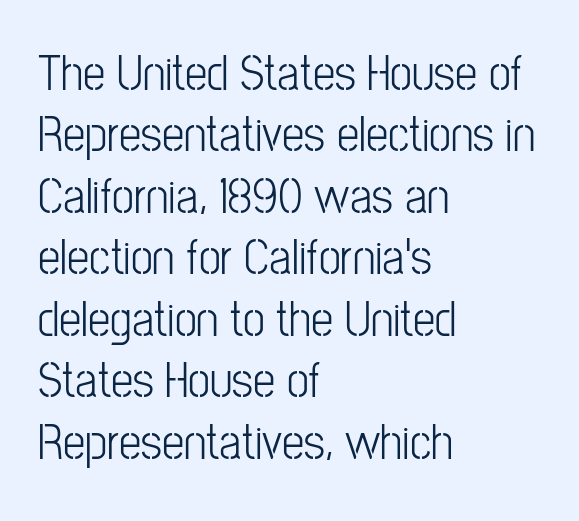
Q: Is the text bold? A: No.
Q: Is the text italic (slanted)? A: No, it is upright.
Q: Is the typeface a serif or a sans-serif typeface? A: Sans-serif.
Q: Is the text underlined? A: No.
Q: How is the paragraph aligned? A: Left-aligned.
Q: Is the spacing between letters normal or unusually wide? A: Normal.
Q: Width (condensed, normal, or wide)? A: Condensed.
Q: Stroke contrast? A: Low.
Q: x-height? A: Medium.
Q: Monospaced? A: No.
